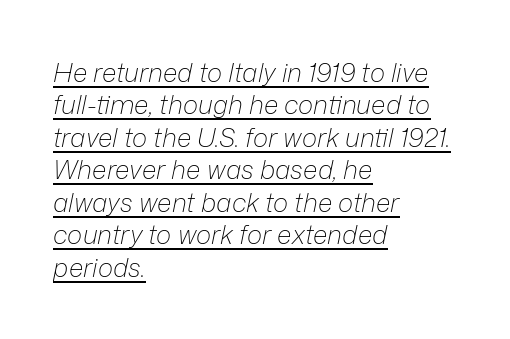
The image shows 26 px text type, italic (leaning right); set left-aligned, normal line spacing (1.25x), normal letter spacing, underlined.
